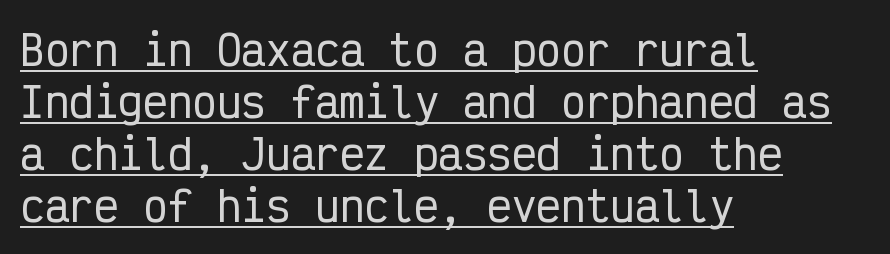
Q: Is the text italic (slanted)? A: No, it is upright.
Q: Is the typeface a serif or a sans-serif typeface? A: Sans-serif.
Q: Is the text underlined? A: Yes.
Q: How is the paragraph aligned? A: Left-aligned.
Q: Is the spacing between letters normal or unusually wide? A: Normal.
Q: Is the spacing between lines tight, normal or loose? A: Normal.
Q: Width (condensed, normal, or wide)? A: Condensed.
Q: Stroke contrast? A: Low.
Q: x-height? A: Medium.
Q: Monospaced? A: Yes.
